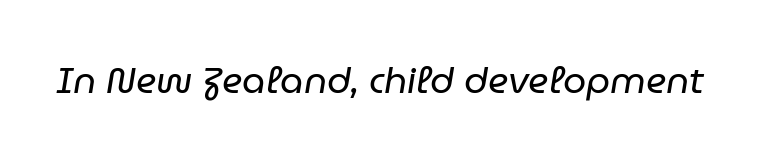
Q: Is the text bold? A: No.
Q: Is the text italic (slanted)? A: Yes, it leans right by about 9 degrees.
Q: Is the text underlined? A: No.
Q: Is the spacing between letters normal or unusually wide? A: Normal.
Q: Width (condensed, normal, or wide)? A: Normal.
Q: Stroke contrast? A: Low.
Q: x-height? A: Medium.
Q: Monospaced? A: No.
